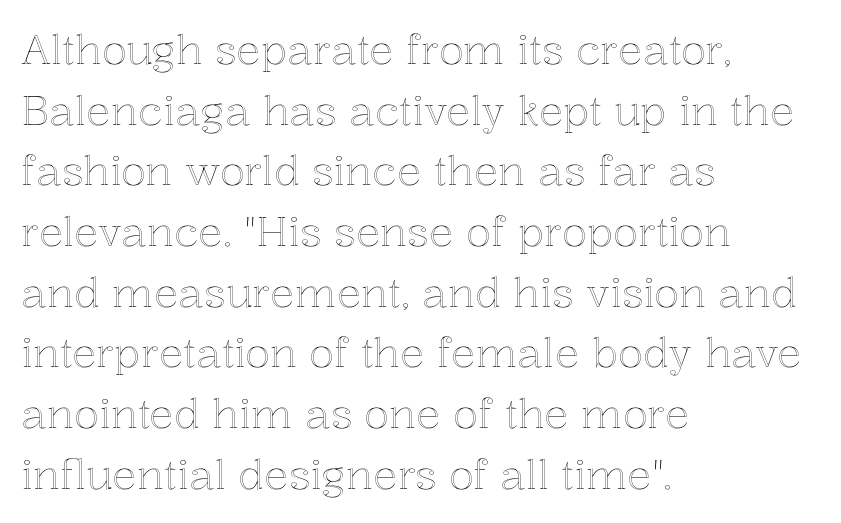
The image shows 41 px text type, upright; set left-aligned, normal line spacing (1.48x), normal letter spacing, not underlined; a medium x-height.
